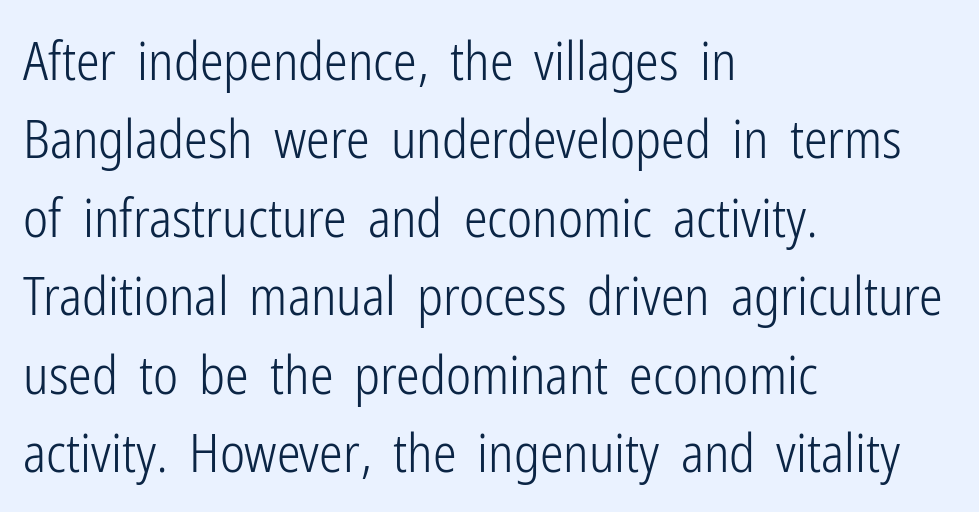
Unlike italic type, these characters show no tilt at all. Note the varied advance widths — an 'i' is clearly narrower than an 'm'. The text was rendered using a sans face with plain stroke endings. Line starts are locked; line ends wander.
